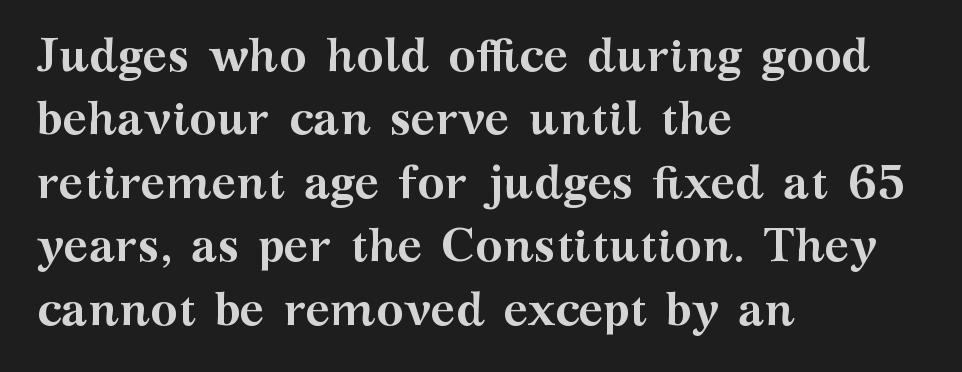
{"serif": "yes", "italic": "no", "bold": "yes", "weight": "semibold", "width": "wide", "stroke_contrast": "medium", "x_height": "medium", "monospaced": "no", "underline": "no", "align": "left", "line_spacing": "normal", "line_spacing_ratio": 1.35, "letter_spacing": "normal", "letter_spacing_em": 0.0, "glyph_px": 47}
